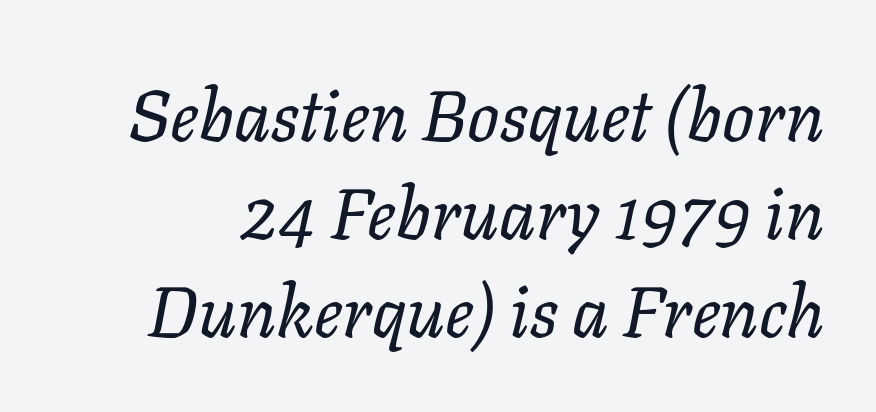
The image shows 71 px regular-weight type, italic (leaning right); set normal line spacing (1.38x), normal letter spacing, not underlined; low stroke contrast and a medium x-height.
